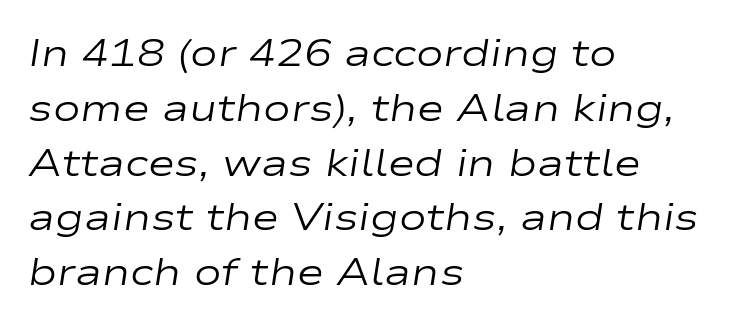
Stroke mass is kept to a normal reading level or below. Does the copy run flush right? No — it runs flush left. Underline: absent. Reading down the column, the eye jumps a familiar distance to each next line. The gaps between neighbouring characters are ordinary and unremarkable.
